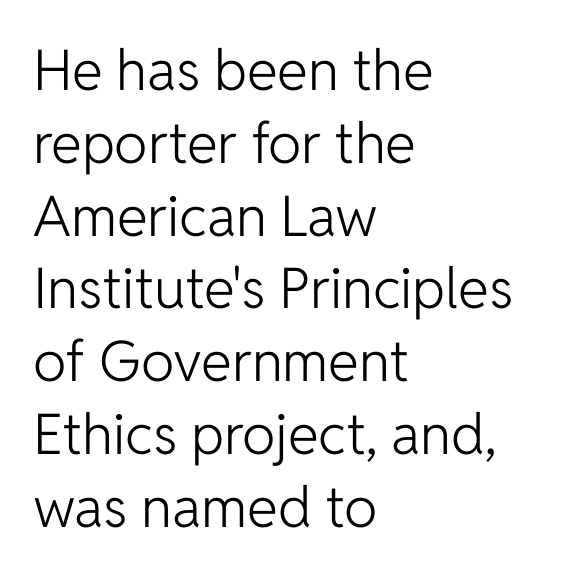
{"serif": "no", "italic": "no", "bold": "no", "weight": "light", "width": "normal", "stroke_contrast": "low", "x_height": "medium", "monospaced": "no", "underline": "no", "align": "left", "line_spacing": "normal", "line_spacing_ratio": 1.3, "letter_spacing": "normal", "letter_spacing_em": 0.0, "glyph_px": 56}
